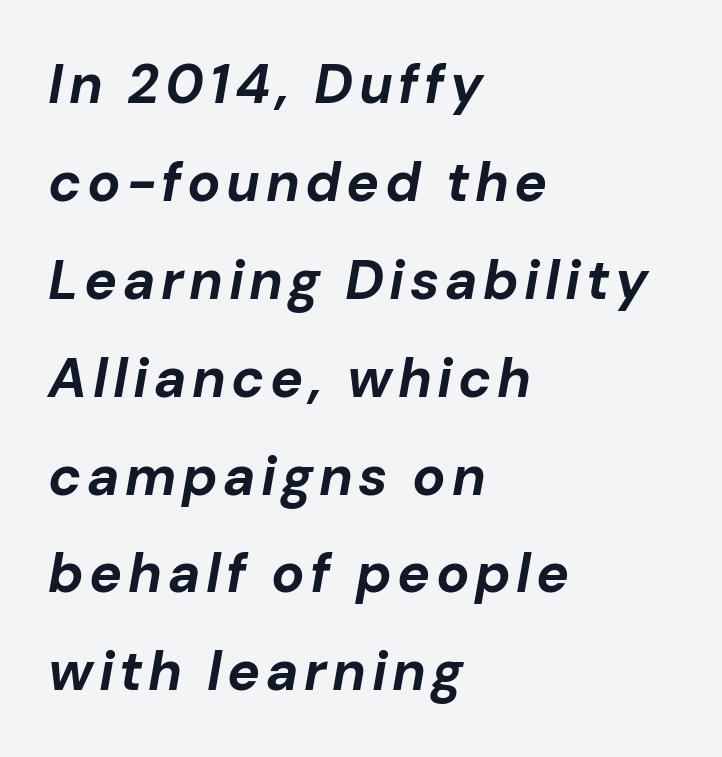
Posture: slanted. This rendering features lettering with no underline. A student would call this left alignment; a typographer would say flush left, rag right. Weight: bold. The letters advance in unequal steps, a hallmark of proportional type.
